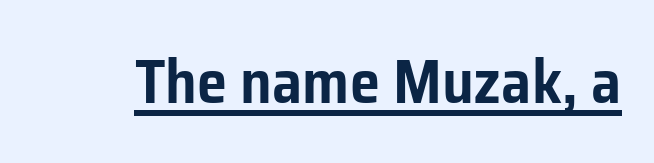
A typesetter would call this zero additional tracking. Ordinary non-slanted type is in use. You can see a thin bar hugging the bottom of the glyphs. This sample has the flowing, uneven cadence of proportional lettering.
